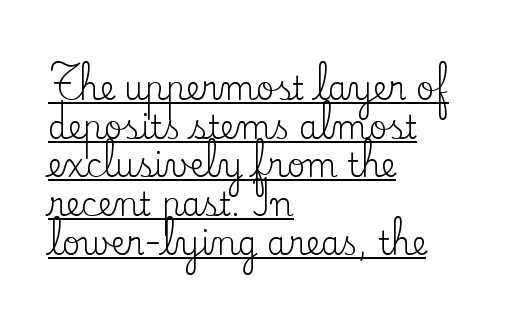
{"italic": "no", "bold": "no", "weight": "regular", "width": "normal", "stroke_contrast": "low", "x_height": "small", "monospaced": "no", "underline": "yes", "align": "left", "line_spacing_ratio": 1.21, "letter_spacing": "normal", "letter_spacing_em": 0.0, "glyph_px": 32}
